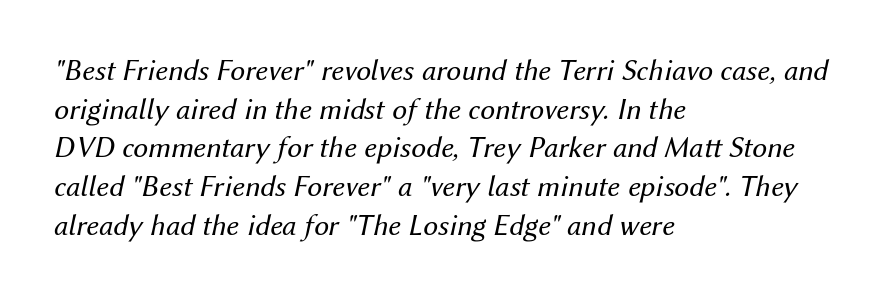
{"italic": "yes", "lean": "right", "slant_degrees": 12, "bold": "no", "weight": "regular", "width": "normal", "stroke_contrast": "medium", "x_height": "medium", "monospaced": "no", "underline": "no", "align": "left", "line_spacing": "normal", "line_spacing_ratio": 1.29, "letter_spacing": "normal", "letter_spacing_em": 0.0, "glyph_px": 30}
